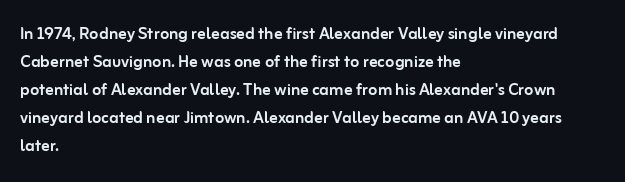
If you measured baseline to baseline, you'd find a middling distance. Descenders are the only things crossing below the line. The lines in this sample share a left origin and differ only in where they stop. Letter spacing: default. Quick note: not italic, upright.
